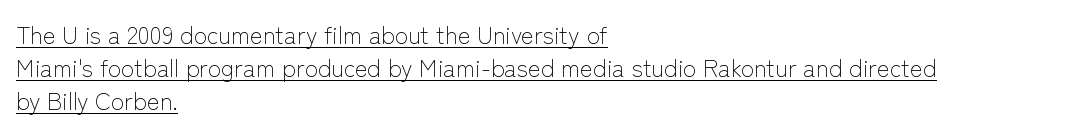
{"italic": "no", "bold": "no", "underline": "yes", "align": "left", "line_spacing": "normal", "line_spacing_ratio": 1.38, "letter_spacing": "normal", "letter_spacing_em": 0.0, "glyph_px": 24}
